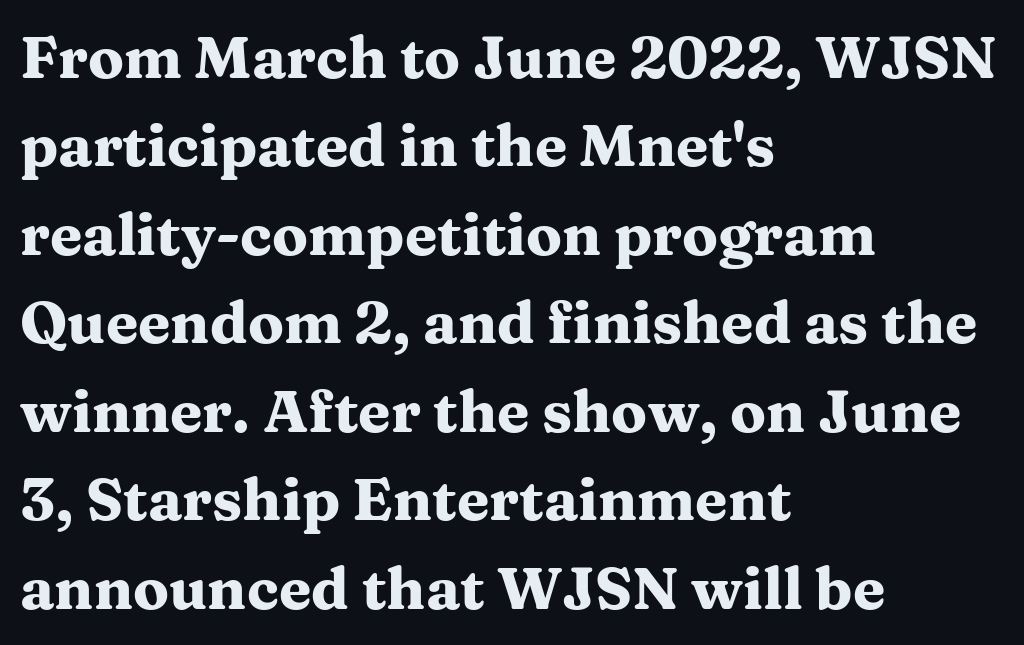
The image shows 59 px heavy, wide serif type, upright; set left-aligned, normal line spacing (1.5x), normal letter spacing, not underlined; medium stroke contrast and a medium x-height.
